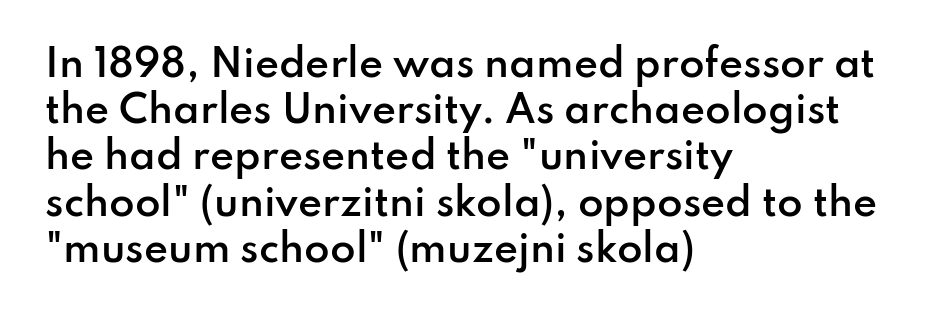
{"serif": "no", "italic": "no", "bold": "semi", "weight": "semibold", "width": "normal", "stroke_contrast": "low", "x_height": "small", "monospaced": "no", "underline": "no", "align": "left", "line_spacing": "normal", "line_spacing_ratio": 1.25, "letter_spacing": "normal", "letter_spacing_em": 0.0, "glyph_px": 37}
